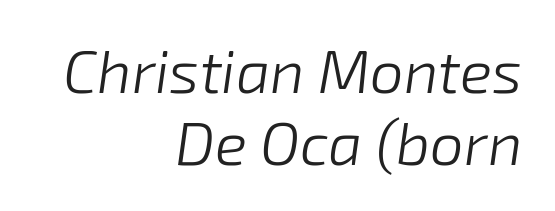
{"italic": "yes", "lean": "right", "slant_degrees": 8, "bold": "no", "weight": "light", "width": "normal", "stroke_contrast": "low", "x_height": "medium", "monospaced": "no", "underline": "no", "align": "right", "line_spacing_ratio": 1.2, "letter_spacing": "normal", "letter_spacing_em": 0.0, "glyph_px": 60}
